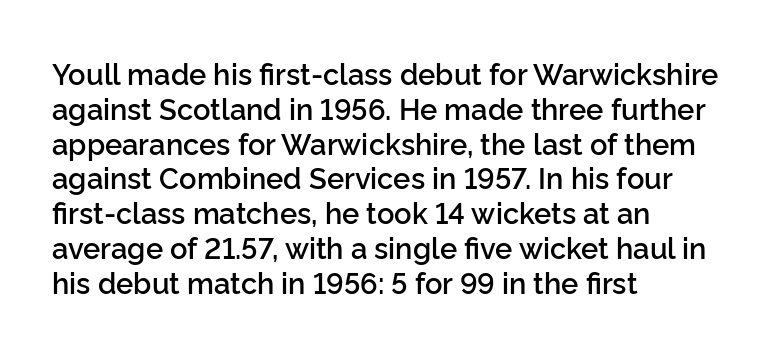
Q: Is the text bold? A: Semi-bold.
Q: Is the text italic (slanted)? A: No, it is upright.
Q: Is the typeface a serif or a sans-serif typeface? A: Sans-serif.
Q: Is the text underlined? A: No.
Q: How is the paragraph aligned? A: Left-aligned.
Q: Is the spacing between letters normal or unusually wide? A: Normal.
Q: Width (condensed, normal, or wide)? A: Normal.
Q: Stroke contrast? A: Low.
Q: x-height? A: Medium.
Q: Monospaced? A: No.
